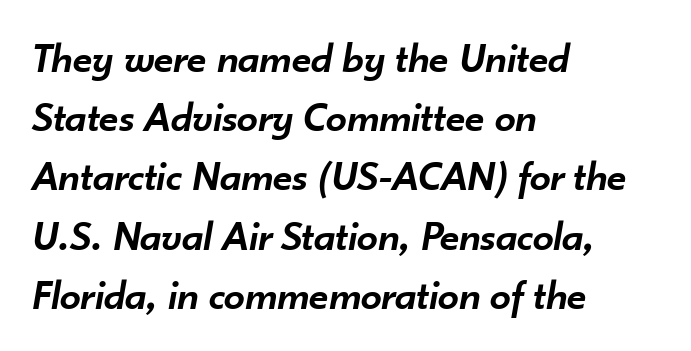
The image shows 42 px semibold type, italic (leaning right); set left-aligned, normal line spacing (1.41x), normal letter spacing, not underlined; low stroke contrast and a small x-height.
